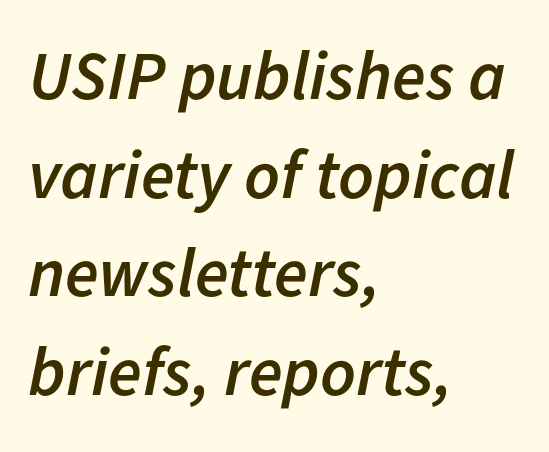
{"italic": "yes", "lean": "right", "slant_degrees": 11, "bold": "semi", "weight": "semibold", "width": "normal", "stroke_contrast": "low", "x_height": "medium", "monospaced": "no", "underline": "no", "align": "left", "line_spacing": "normal", "line_spacing_ratio": 1.43, "letter_spacing": "normal", "letter_spacing_em": 0.0, "glyph_px": 69}
